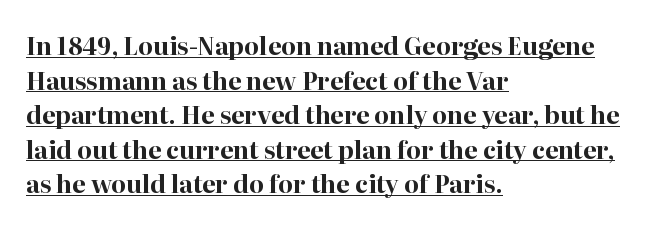
Q: Is the text bold? A: Yes.
Q: Is the text italic (slanted)? A: No, it is upright.
Q: Is the text underlined? A: Yes.
Q: How is the paragraph aligned? A: Left-aligned.
Q: Is the spacing between letters normal or unusually wide? A: Normal.
Q: Is the spacing between lines tight, normal or loose? A: Normal.
